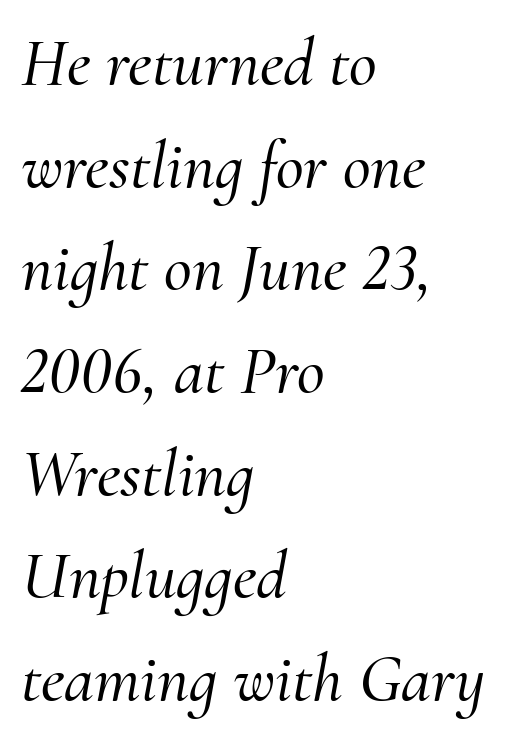
The image shows 68 px serif type, italic (leaning right); set left-aligned, normal line spacing (1.51x), normal letter spacing, not underlined; medium stroke contrast and a small x-height.
